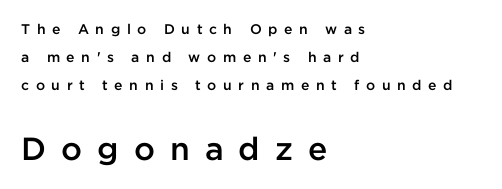
A student would call this left alignment; a typographer would say flush left, rag right. Strokes here are thickened, but only to semibold level. This is sans-serif lettering, the kind often seen on screens and signage. Summary of vertical rhythm: relaxed, with wide interline spacing.
